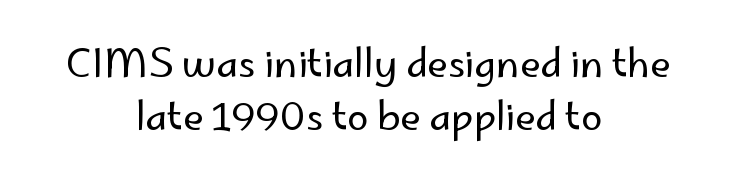
Unlike italic type, these characters show no tilt at all. The area under the type is left untouched. Note: no serifs on the glyphs. A typesetter would call this leading conventional body-copy spacing.
